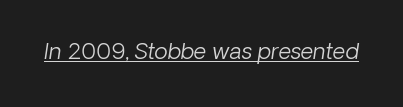
{"italic": "yes", "lean": "right", "slant_degrees": 8, "bold": "no", "underline": "yes", "letter_spacing": "normal", "letter_spacing_em": 0.0, "glyph_px": 22}
